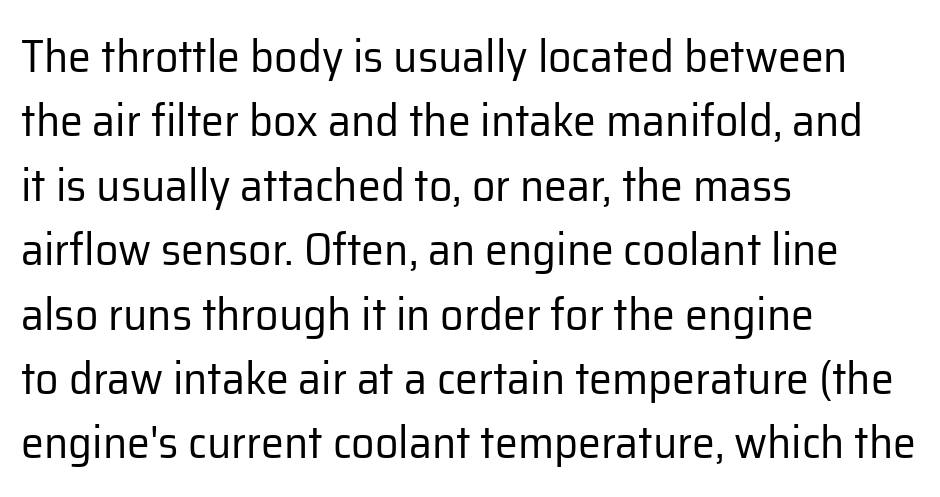
Notice how descenders clear the ascenders below comfortably — that's standard leading. Stem width sits at or under what a default text font uses. The strip under each line holds only bare page. Is the letter spacing exaggerated? No — it looks like the ordinary default.
